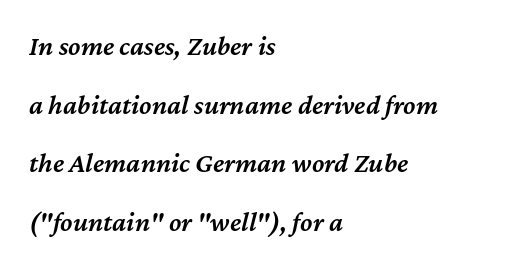
Q: Is the text bold? A: Semi-bold.
Q: Is the text italic (slanted)? A: Yes, it leans right by about 12 degrees.
Q: Is the text underlined? A: No.
Q: How is the paragraph aligned? A: Left-aligned.
Q: Is the spacing between letters normal or unusually wide? A: Normal.
Q: Is the spacing between lines tight, normal or loose? A: Loose.
Q: Width (condensed, normal, or wide)? A: Normal.
Q: Stroke contrast? A: Medium.
Q: x-height? A: Medium.
Q: Monospaced? A: No.
